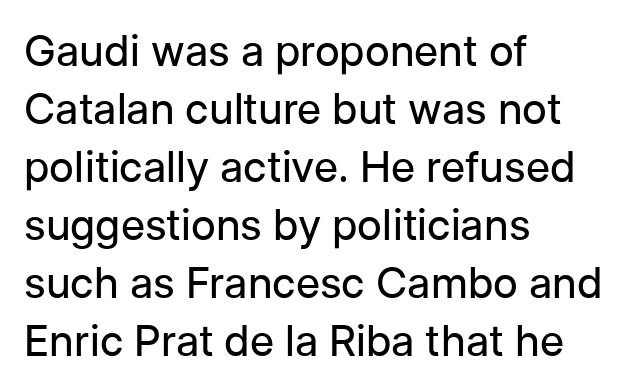
The image shows 43 px regular-weight sans-serif type, upright; set left-aligned, normal line spacing (1.35x), normal letter spacing, not underlined; low stroke contrast and a medium x-height.
